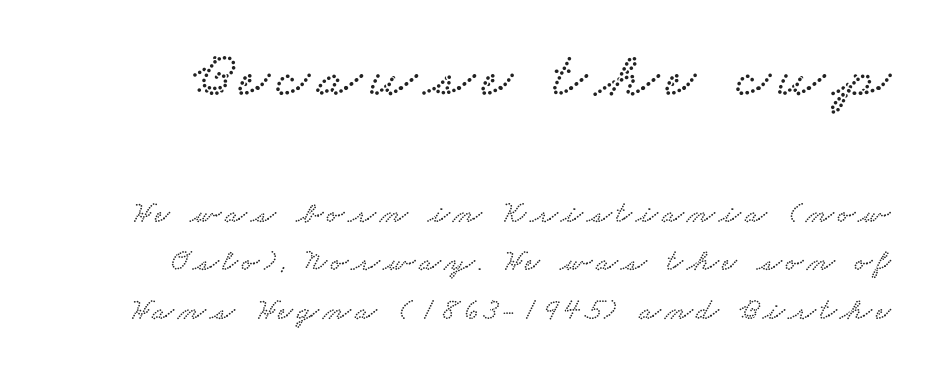
{"serif": "yes", "width": "wide", "stroke_contrast": "low", "x_height": "small", "monospaced": "no", "underline": "no", "line_spacing": "normal", "line_spacing_ratio": 1.51, "larger_block": "first", "size_ratio": 2.03, "glyph_px": 65}
